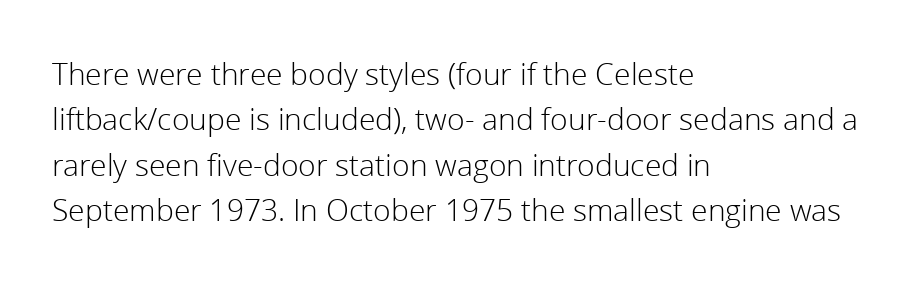
{"serif": "no", "italic": "no", "bold": "no", "weight": "light", "width": "normal", "x_height": "medium", "monospaced": "no", "underline": "no", "align": "left", "line_spacing": "normal", "line_spacing_ratio": 1.51, "letter_spacing": "normal", "letter_spacing_em": 0.0, "glyph_px": 30}
